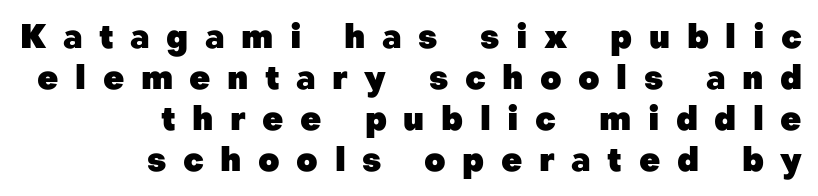
The image shows 33 px heavy sans-serif type, upright; set right-aligned, line spacing 1.24x, unusually wide letter spacing (+0.5 em), not underlined; low stroke contrast and a medium x-height.
